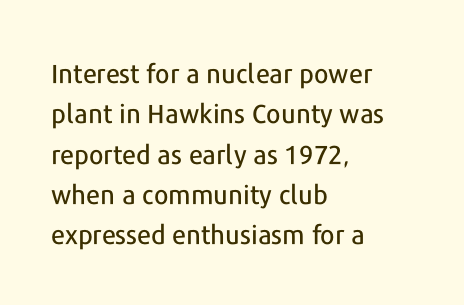
Q: Is the text italic (slanted)? A: No, it is upright.
Q: Is the text underlined? A: No.
Q: How is the paragraph aligned? A: Left-aligned.
Q: Is the spacing between letters normal or unusually wide? A: Normal.
Q: Is the spacing between lines tight, normal or loose? A: Normal.
